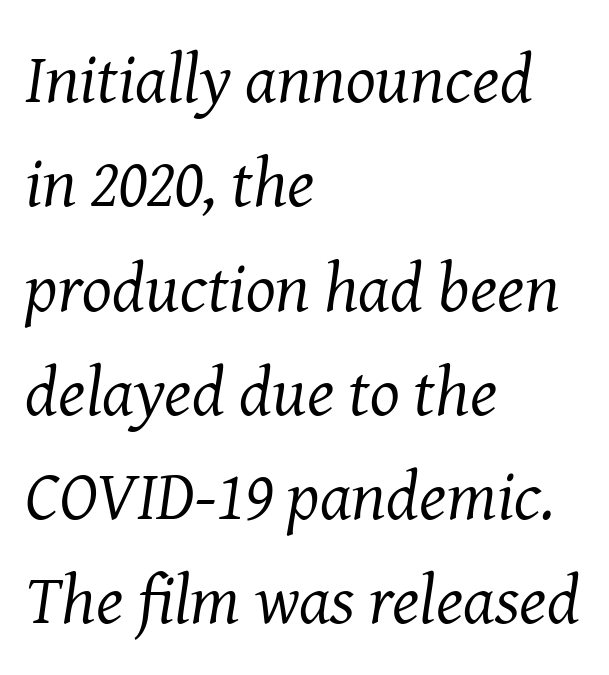
The image shows 70 px regular-weight serif type, italic (leaning right); set left-aligned, normal line spacing (1.49x), normal letter spacing, not underlined; medium stroke contrast and a medium x-height.
